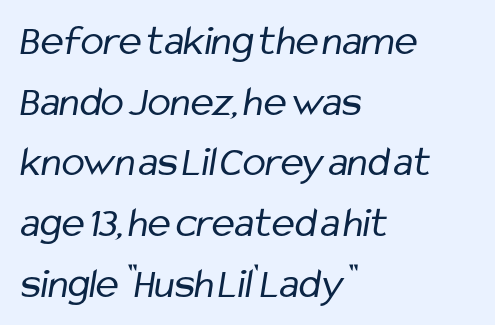
The image shows 43 px regular-weight, condensed sans-serif type; set left-aligned, normal line spacing (1.41x), normal letter spacing, not underlined; low stroke contrast and a medium x-height.
